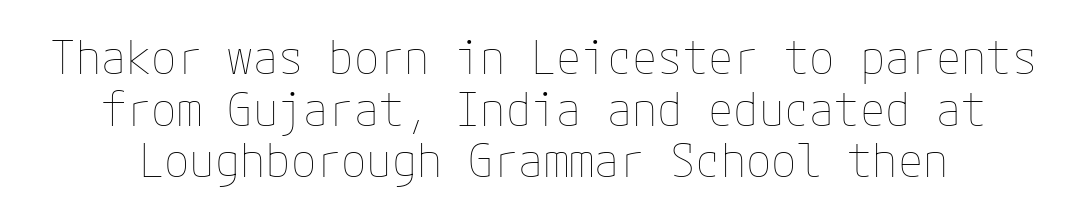
{"italic": "no", "bold": "no", "weight": "thin", "width": "normal", "stroke_contrast": "low", "x_height": "medium", "underline": "no", "line_spacing": "tight", "line_spacing_ratio": 1.12, "letter_spacing": "normal", "letter_spacing_em": 0.0, "glyph_px": 46}
